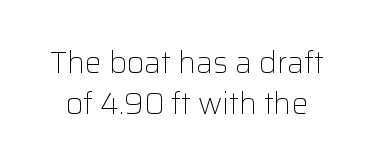
Note the varied advance widths — an 'i' is clearly narrower than an 'm'. The face looks like a standard text weight, possibly lighter. Typographically, this falls in the sans-serif category. Unmarked baselines from the first word to the last. A typesetter would call this zero additional tracking.
